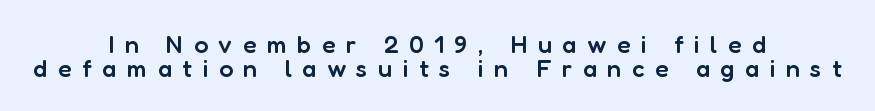
The image shows 25 px text type, upright; set centered, tight line spacing (0.96x), unusually wide letter spacing (+0.42 em), not underlined.
